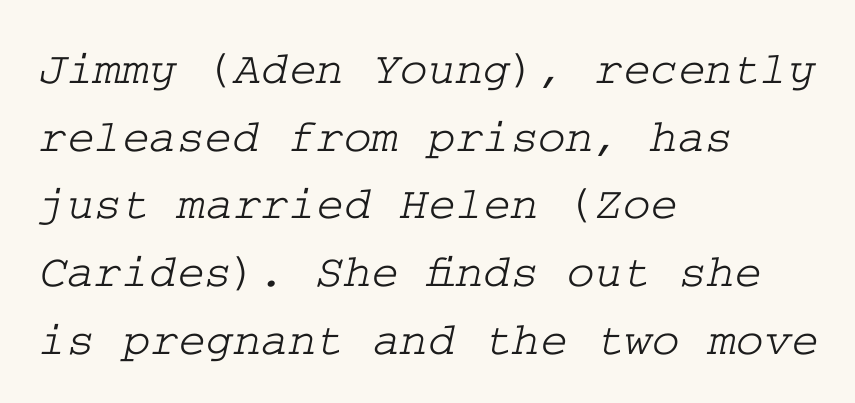
Q: Is the typeface a serif or a sans-serif typeface? A: Serif.
Q: Is the text underlined? A: No.
Q: How is the paragraph aligned? A: Left-aligned.
Q: Is the spacing between letters normal or unusually wide? A: Normal.
Q: Is the spacing between lines tight, normal or loose? A: Normal.
Q: Width (condensed, normal, or wide)? A: Wide.
Q: Stroke contrast? A: Low.
Q: x-height? A: Medium.
